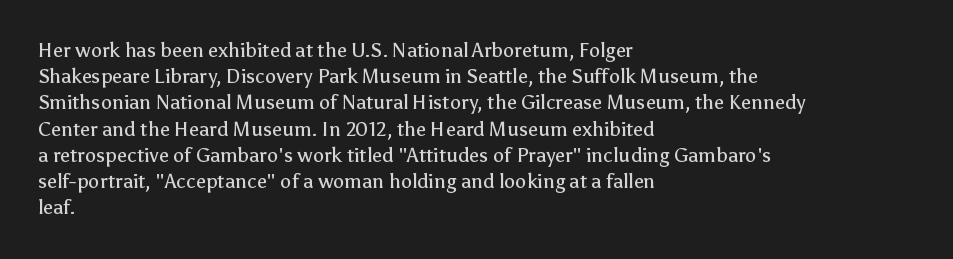
No chunkiness to these letters — they're not bold. Alignment: flush left. Do the letters lean? They stand straight. Horizontal bands of white between lines are of average thickness. Has an underline been added? It has not. Is the letter spacing exaggerated? No — it looks like the ordinary default.
